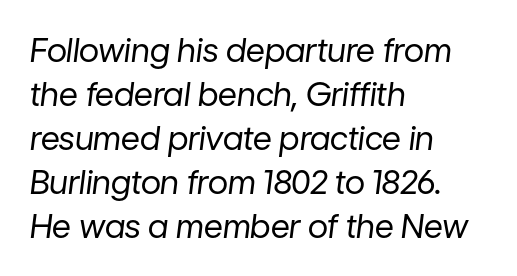
Character widths vary here, with narrow letters taking less room than wide ones. The space directly below the letters is spotless. Does the copy run flush right? No — it runs flush left. Italic: yes, the glyphs are oblique. Stems here are at most as thick as an everyday book face. The line-height multiplier appears to be the usual default.
